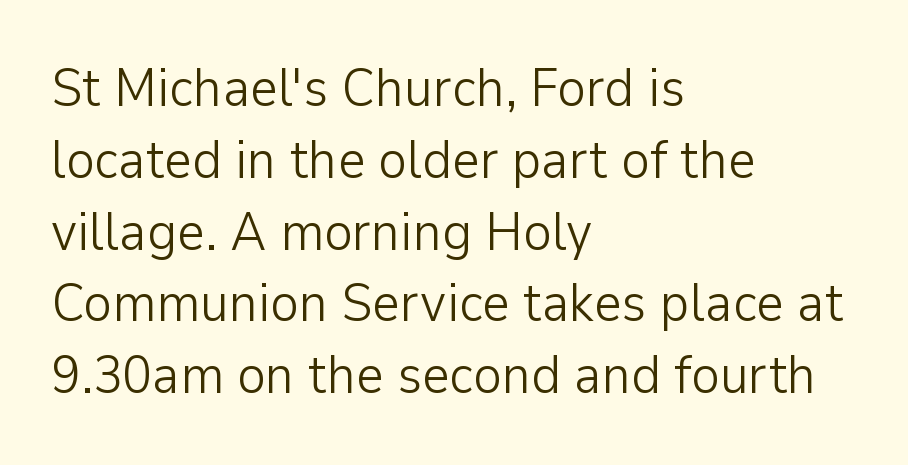
The image shows 54 px light sans-serif type, upright; set left-aligned, normal line spacing (1.33x), normal letter spacing, not underlined; low stroke contrast and a medium x-height.
